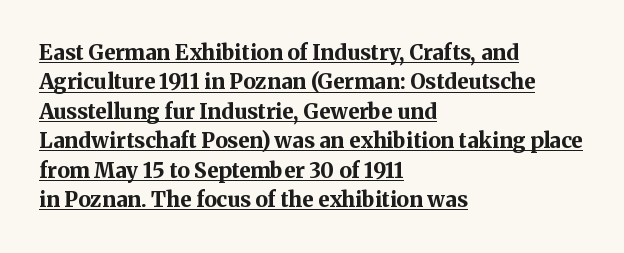
There is no visible air inserted between adjacent glyphs. I'd describe the lettering as bold — thick and assertive. How would I describe the line gaps? Plain and ordinary. These lines are set flush left with a ragged right edge.
